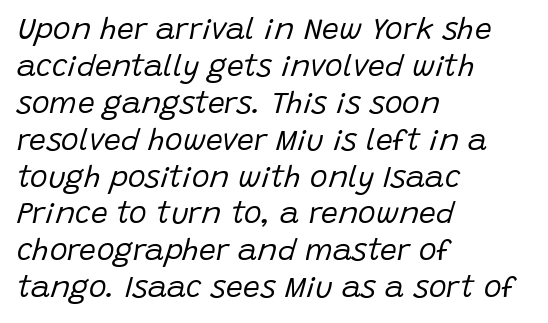
The image shows 30 px regular-weight type, italic (leaning right); set left-aligned, line spacing 1.23x, normal letter spacing, not underlined; low stroke contrast and a large x-height.
